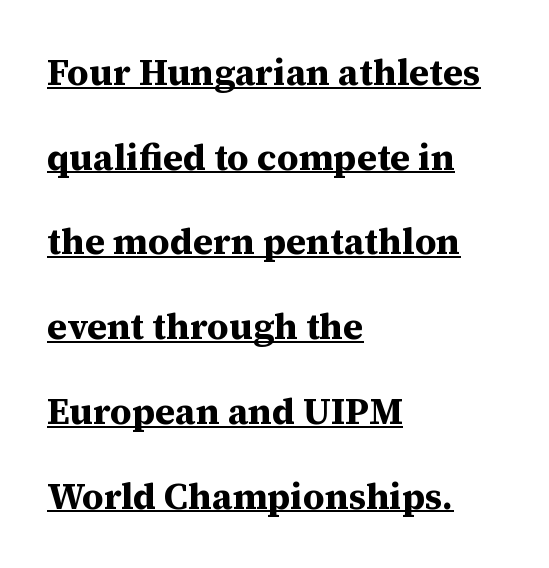
The vertical gap from one line to the next is large. Line starts are locked; line ends wander. Each letter keeps its own natural width here, so spacing adapts to shape. Are there feet on the stems? There are — it's a serif.
